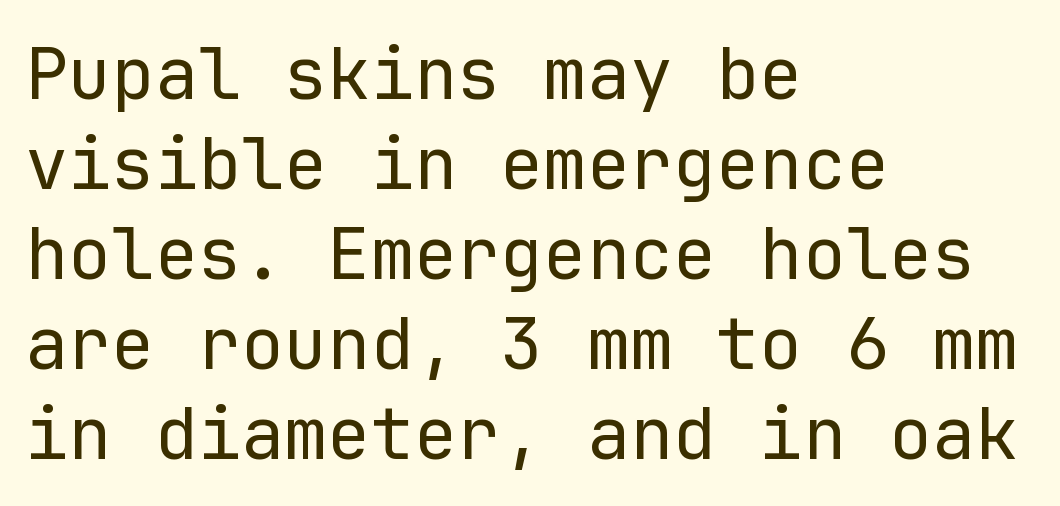
{"serif": "no", "italic": "no", "bold": "no", "weight": "regular", "width": "normal", "stroke_contrast": "low", "x_height": "medium", "monospaced": "yes", "underline": "no", "align": "left", "line_spacing": "normal", "line_spacing_ratio": 1.25, "letter_spacing": "normal", "letter_spacing_em": 0.0, "glyph_px": 72}
